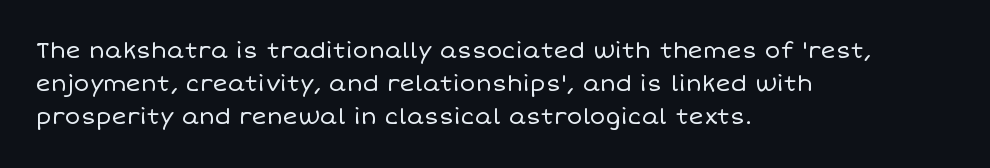
Does extra space separate the letters? No, they use regular spacing. The rendering anchors every line to the left-hand side. The axis of the letterforms is exactly vertical. These lines sit exactly where default settings would place them. Ink coverage per letter is moderate at most. Bare-footed words on every line.
